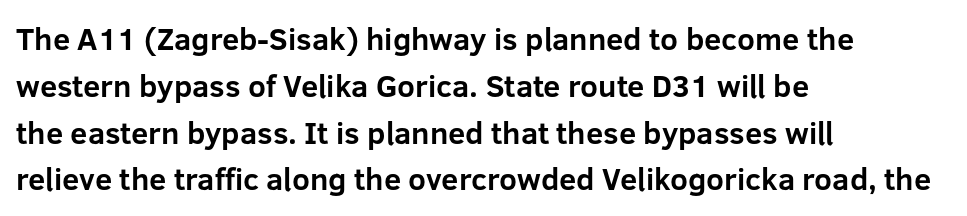
{"serif": "no", "italic": "no", "bold": "yes", "weight": "bold", "width": "normal", "stroke_contrast": "low", "x_height": "medium", "monospaced": "no", "underline": "no", "align": "left", "line_spacing": "normal", "line_spacing_ratio": 1.51, "letter_spacing": "normal", "letter_spacing_em": 0.0, "glyph_px": 31}
